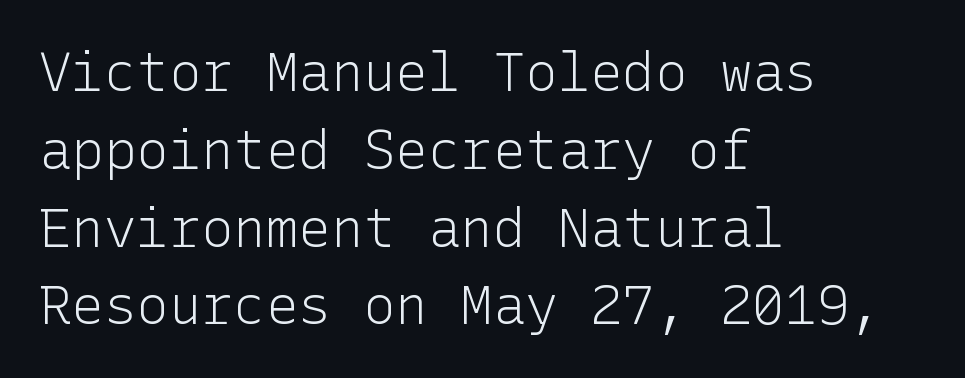
The image shows 54 px light sans-serif type, upright; set left-aligned, normal line spacing (1.44x), normal letter spacing, not underlined; low stroke contrast and a medium x-height.
